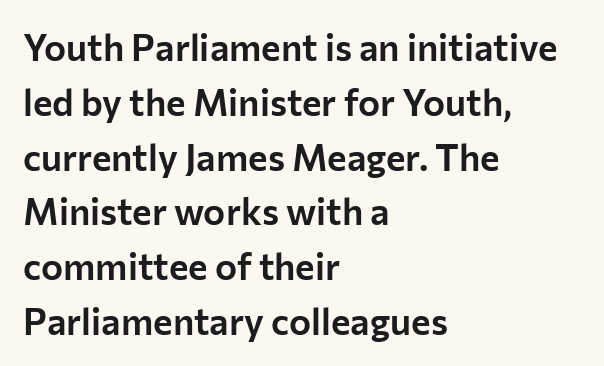
{"serif": "no", "italic": "no", "width": "normal", "stroke_contrast": "low", "x_height": "medium", "monospaced": "no", "underline": "no", "align": "left", "line_spacing": "normal", "line_spacing_ratio": 1.48, "letter_spacing": "normal", "letter_spacing_em": 0.0, "glyph_px": 37}
